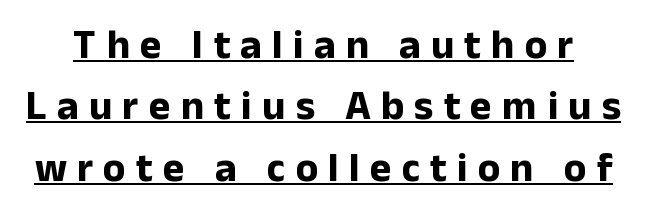
Q: Is the text bold? A: Yes.
Q: Is the text italic (slanted)? A: No, it is upright.
Q: Is the typeface a serif or a sans-serif typeface? A: Sans-serif.
Q: Is the text underlined? A: Yes.
Q: Is the spacing between letters normal or unusually wide? A: Unusually wide.
Q: Is the spacing between lines tight, normal or loose? A: Normal.
Q: Width (condensed, normal, or wide)? A: Normal.
Q: Stroke contrast? A: Low.
Q: x-height? A: Medium.
Q: Monospaced? A: No.
